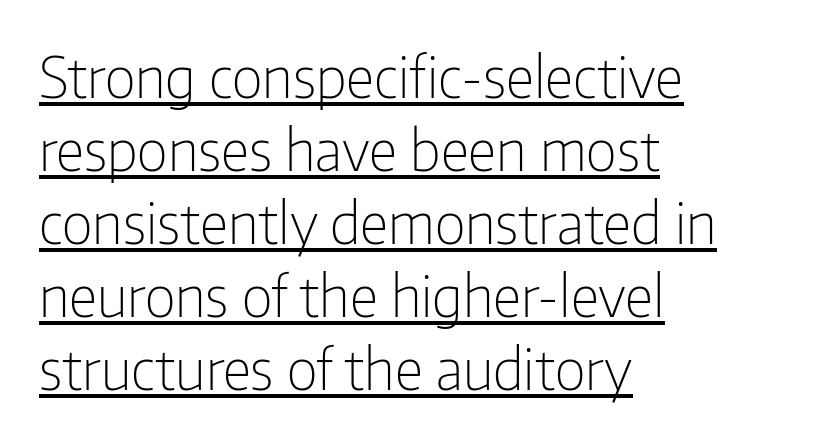
Q: Is the text bold? A: No.
Q: Is the text italic (slanted)? A: No, it is upright.
Q: Is the typeface a serif or a sans-serif typeface? A: Sans-serif.
Q: Is the text underlined? A: Yes.
Q: How is the paragraph aligned? A: Left-aligned.
Q: Is the spacing between letters normal or unusually wide? A: Normal.
Q: Is the spacing between lines tight, normal or loose? A: Normal.
Q: Width (condensed, normal, or wide)? A: Condensed.
Q: Stroke contrast? A: Low.
Q: x-height? A: Medium.
Q: Monospaced? A: No.
